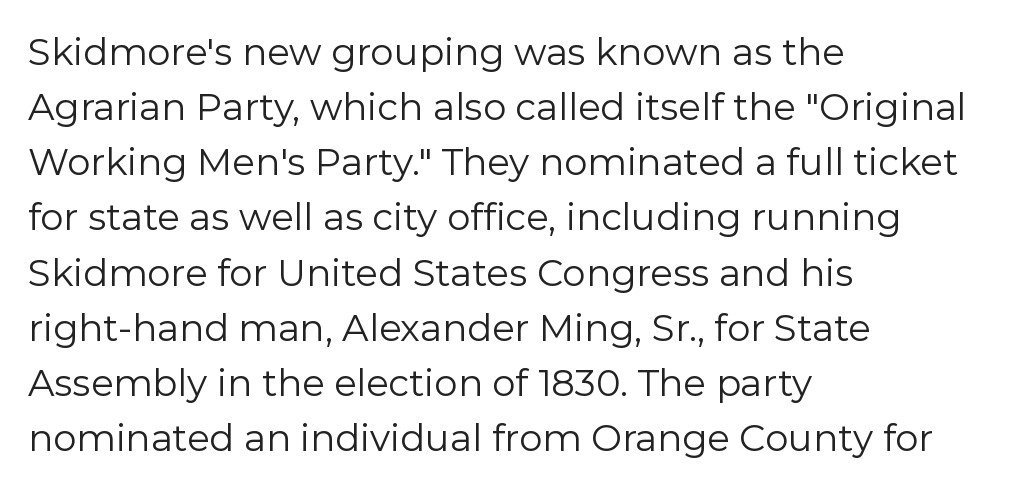
Counters stay open thanks to moderate or lighter strokes. Observe the absence of serifs on each vertical stroke in this sample. Rendered with straight, roman letterforms. The compositor pushed each line to the left boundary.
